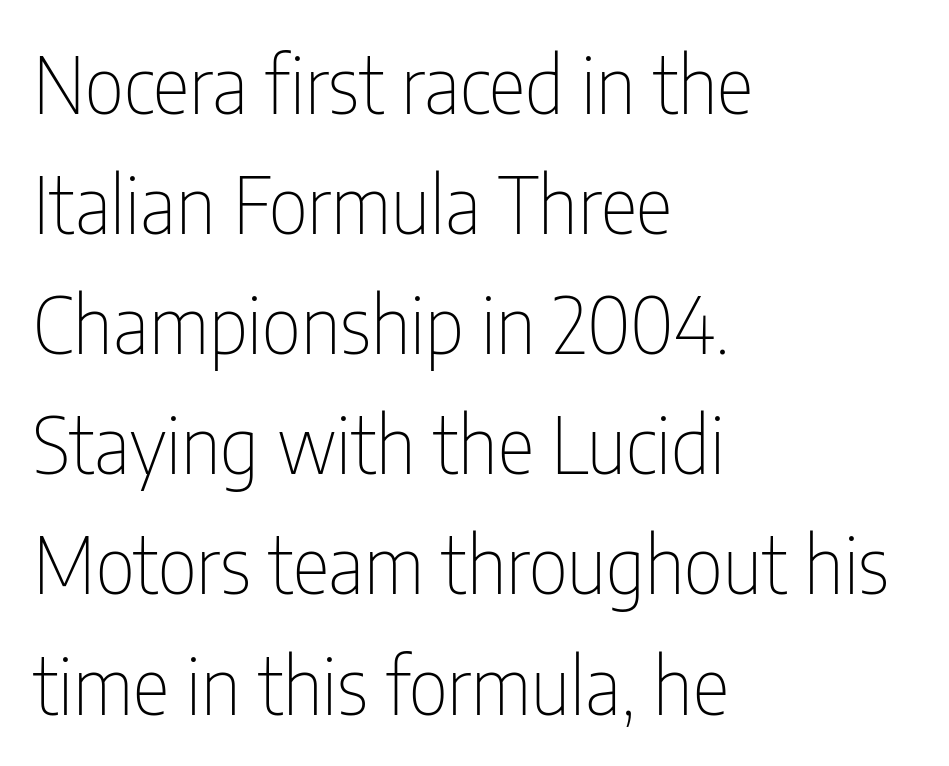
Tracking value appears to be zero — textbook default spacing. You could not count columns in this text — the font is proportionally spaced. Quick note: underline off. The typography opts for an upright posture over an oblique one. The characters display no serif detailing; their extremities are plain. If you measured baseline to baseline, you'd find a middling distance.
